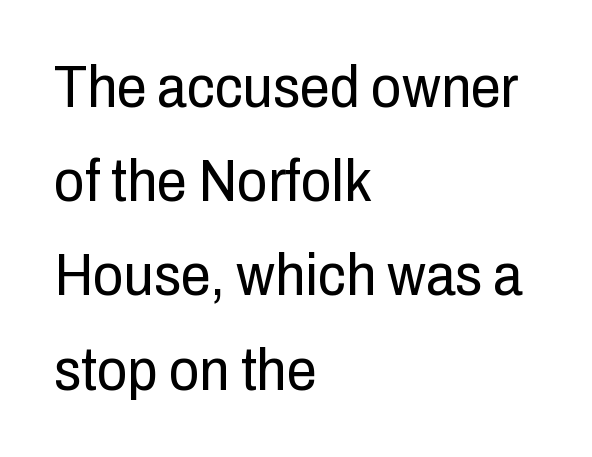
{"serif": "no", "italic": "no", "bold": "no", "weight": "regular", "width": "condensed", "stroke_contrast": "low", "x_height": "medium", "monospaced": "no", "underline": "no", "align": "left", "line_spacing": "normal", "line_spacing_ratio": 1.57, "letter_spacing": "normal", "letter_spacing_em": 0.0, "glyph_px": 60}
